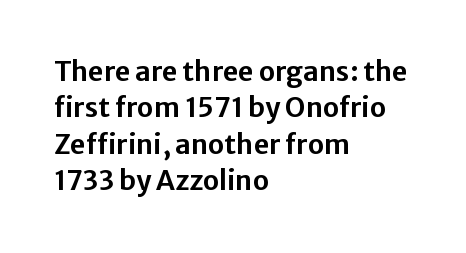
The image shows 27 px text type, upright; set left-aligned, normal line spacing (1.35x), normal letter spacing, not underlined.
